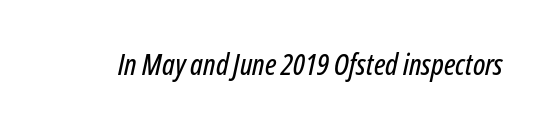
{"italic": "yes", "lean": "right", "slant_degrees": 12, "width": "condensed", "stroke_contrast": "low", "x_height": "medium", "monospaced": "no", "underline": "no", "letter_spacing": "normal", "letter_spacing_em": 0.0, "glyph_px": 30}
